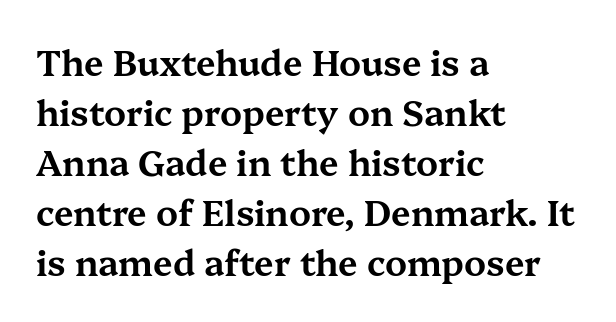
{"serif": "yes", "italic": "no", "width": "wide", "stroke_contrast": "medium", "x_height": "medium", "monospaced": "no", "underline": "no", "align": "left", "line_spacing": "normal", "line_spacing_ratio": 1.43, "letter_spacing": "normal", "letter_spacing_em": 0.0, "glyph_px": 35}
